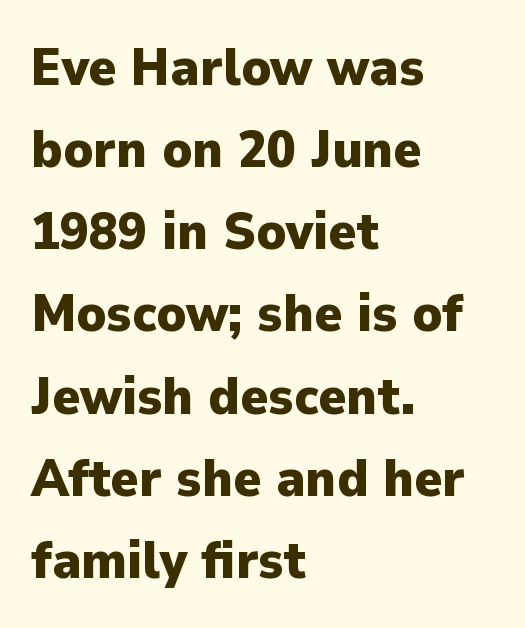
Q: Is the text bold? A: Yes.
Q: Is the text italic (slanted)? A: No, it is upright.
Q: Is the typeface a serif or a sans-serif typeface? A: Sans-serif.
Q: Is the text underlined? A: No.
Q: How is the paragraph aligned? A: Left-aligned.
Q: Is the spacing between letters normal or unusually wide? A: Normal.
Q: Is the spacing between lines tight, normal or loose? A: Normal.
Q: Width (condensed, normal, or wide)? A: Normal.
Q: Stroke contrast? A: Low.
Q: x-height? A: Medium.
Q: Monospaced? A: No.
